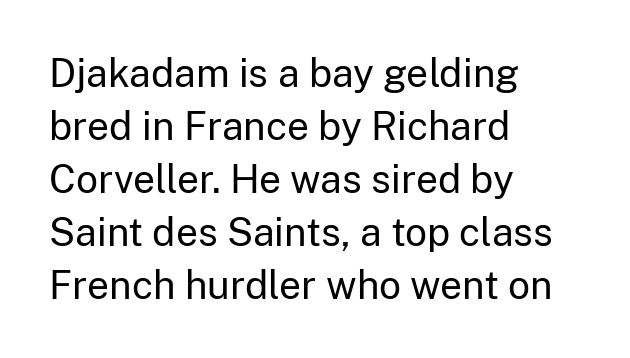
Q: Is the text bold? A: No.
Q: Is the text italic (slanted)? A: No, it is upright.
Q: Is the typeface a serif or a sans-serif typeface? A: Sans-serif.
Q: Is the text underlined? A: No.
Q: How is the paragraph aligned? A: Left-aligned.
Q: Is the spacing between letters normal or unusually wide? A: Normal.
Q: Is the spacing between lines tight, normal or loose? A: Normal.
Q: Width (condensed, normal, or wide)? A: Normal.
Q: Stroke contrast? A: Low.
Q: x-height? A: Medium.
Q: Monospaced? A: No.
